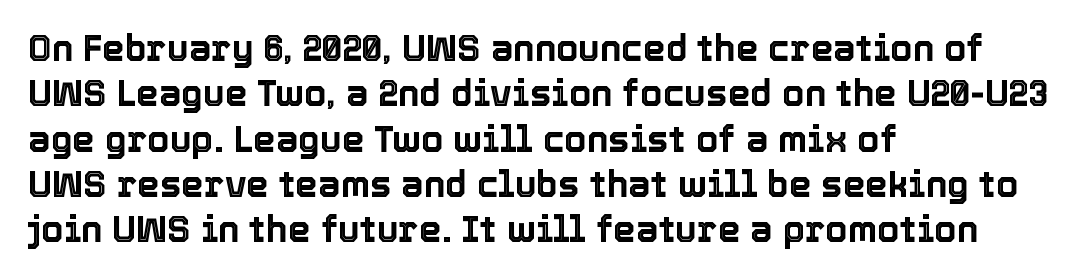
The image shows 36 px text type, upright; set left-aligned, normal line spacing (1.26x), normal letter spacing, not underlined; a medium x-height.
